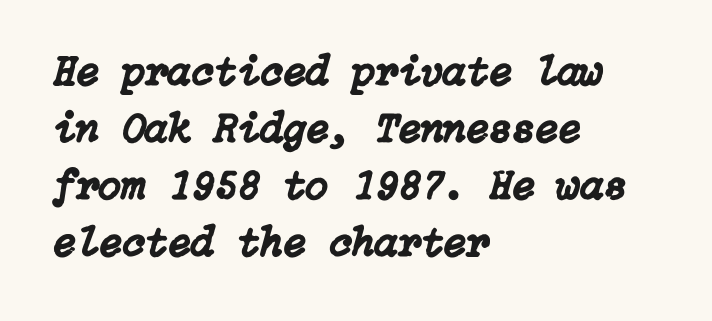
Casual observation: everything's shoved over to the left. A typesetter would mark this as italic. The block of text has a typical density, with ordinary space between rows. Nobody touched the tracking dial on this one. Each row of text sits above clean, open space.
